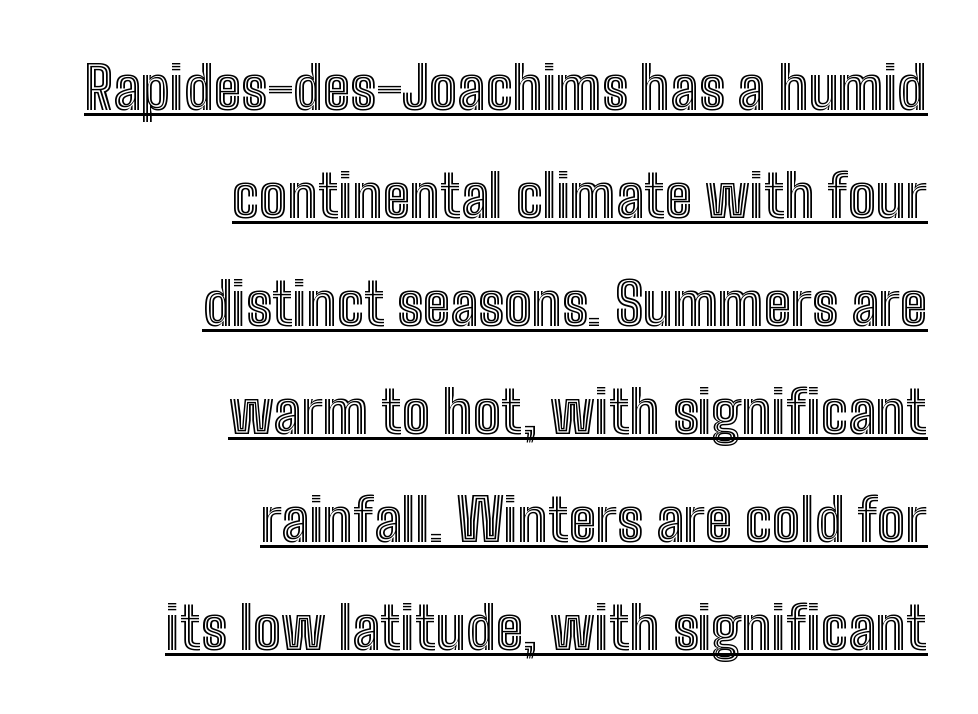
{"italic": "no", "width": "condensed", "x_height": "medium", "monospaced": "no", "underline": "yes", "align": "right", "line_spacing_ratio": 1.83, "letter_spacing": "normal", "letter_spacing_em": 0.0, "glyph_px": 59}
